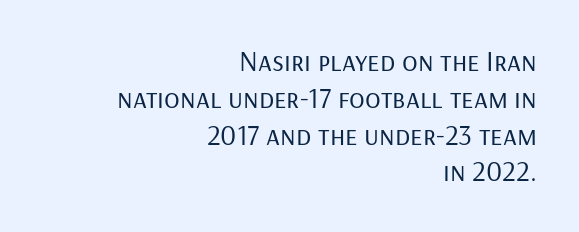
{"serif": "no", "italic": "no", "bold": "no", "weight": "regular", "width": "normal", "stroke_contrast": "low", "x_height": "medium", "monospaced": "no", "underline": "no", "align": "right", "line_spacing": "normal", "line_spacing_ratio": 1.27, "letter_spacing": "normal", "letter_spacing_em": 0.0, "glyph_px": 29}
